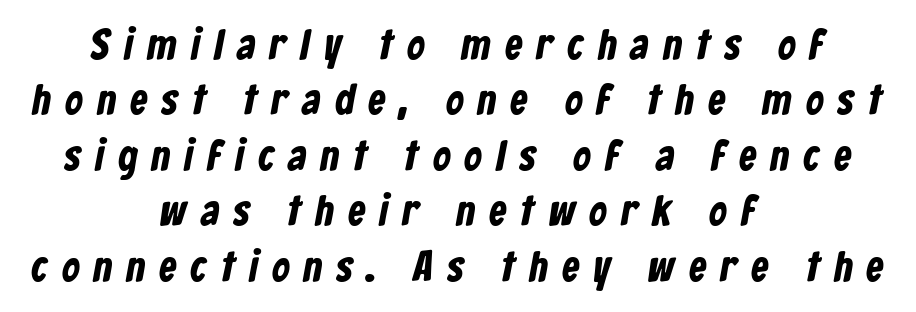
Q: Is the text bold? A: Yes.
Q: Is the typeface a serif or a sans-serif typeface? A: Sans-serif.
Q: Is the text underlined? A: No.
Q: How is the paragraph aligned? A: Centered.
Q: Is the spacing between letters normal or unusually wide? A: Unusually wide.
Q: Is the spacing between lines tight, normal or loose? A: Normal.
Q: Width (condensed, normal, or wide)? A: Condensed.
Q: Stroke contrast? A: Low.
Q: x-height? A: Medium.
Q: Monospaced? A: No.
